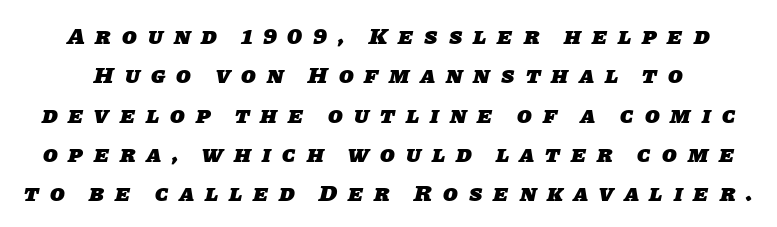
The image shows 24 px bold type; set normal line spacing (1.64x), unusually wide letter spacing (+0.46 em), not underlined.
